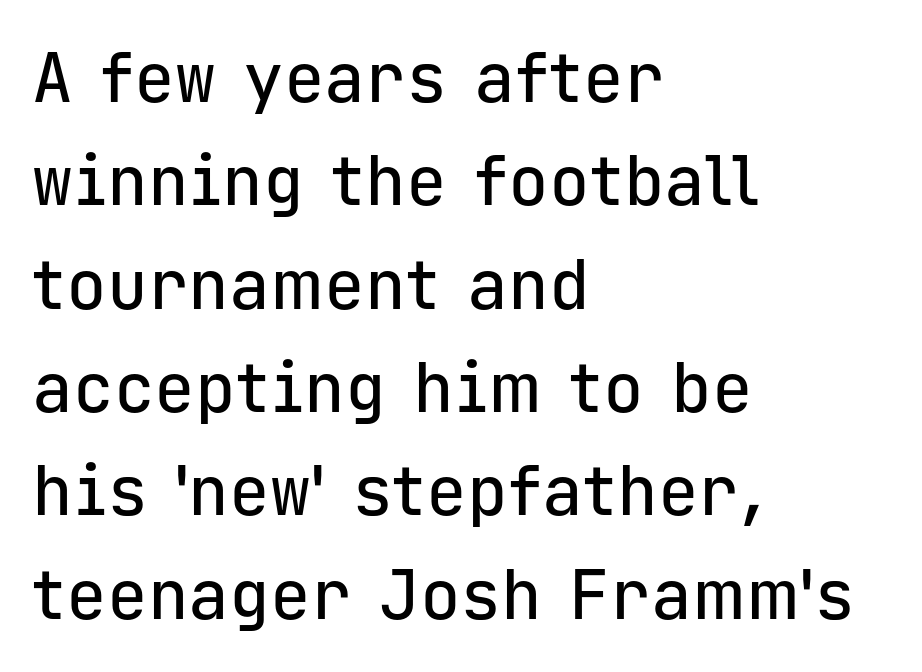
Q: Is the text italic (slanted)? A: No, it is upright.
Q: Is the typeface a serif or a sans-serif typeface? A: Sans-serif.
Q: Is the text underlined? A: No.
Q: How is the paragraph aligned? A: Left-aligned.
Q: Is the spacing between letters normal or unusually wide? A: Normal.
Q: Is the spacing between lines tight, normal or loose? A: Normal.
Q: Width (condensed, normal, or wide)? A: Normal.
Q: Stroke contrast? A: Low.
Q: x-height? A: Medium.
Q: Monospaced? A: Yes.
